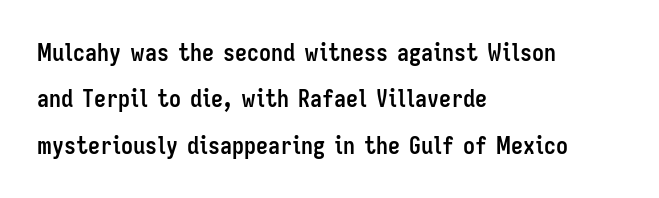
Underline: absent. The type is set solid horizontally, with unmodified tracking. The block of text is sparse from top to bottom, with ample space between rows. If you drew a ruler down the left edge, every line would touch it.
